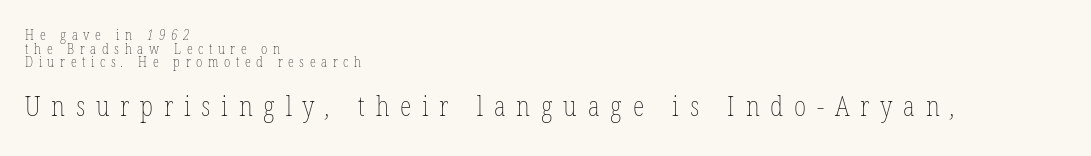
{"bold": "no", "underline": "no", "align": "left", "line_spacing": "tight", "line_spacing_ratio": 0.97, "letter_spacing": "wide", "letter_spacing_em": 0.4, "larger_block": "second", "size_ratio": 1.93, "glyph_px": 27}
